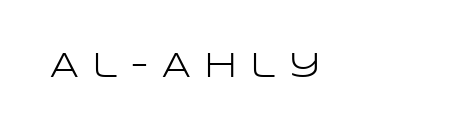
The image shows 35 px light, wide sans-serif type, upright; set unusually wide letter spacing (+0.38 em), not underlined; low stroke contrast and a large x-height.
